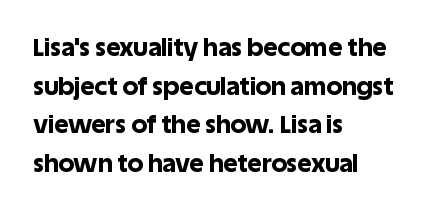
{"italic": "no", "bold": "yes", "underline": "no", "align": "left", "line_spacing": "normal", "line_spacing_ratio": 1.55, "letter_spacing": "normal", "letter_spacing_em": 0.0, "glyph_px": 25}
